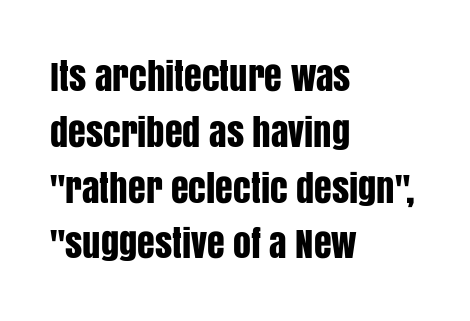
Notice how the stems are strictly vertical — no italics here. Classification — sans serif. Successive baselines arrive at the customary interval. Each letter keeps its own natural width here, so spacing adapts to shape. The lines are quadded left. Descender tails drop into unmarked territory.
